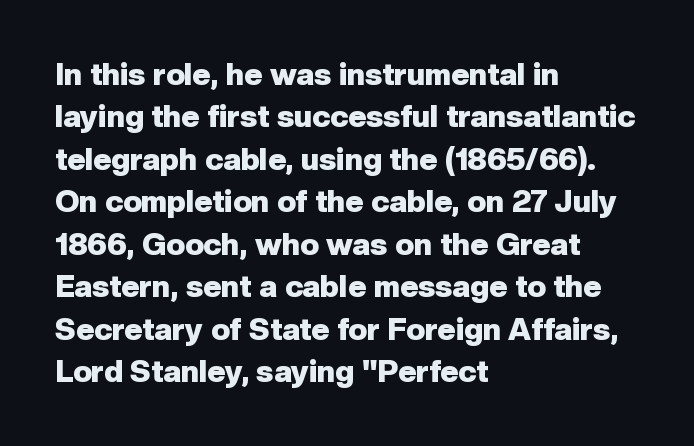
The rendering uses natural spacing where letterforms have individual widths. The face used here is rendered with its standard letterfit. What weight is shown? A full bold with thick strokes. The rendering shows plain stroke endings on the letterforms — a sans-serif design. Leading: standard.
